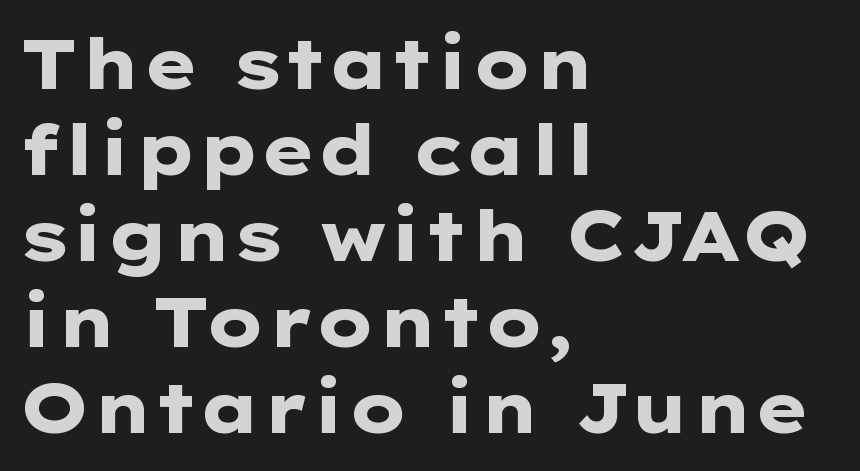
Q: Is the text bold? A: Yes.
Q: Is the text italic (slanted)? A: No, it is upright.
Q: Is the typeface a serif or a sans-serif typeface? A: Sans-serif.
Q: Is the text underlined? A: No.
Q: How is the paragraph aligned? A: Left-aligned.
Q: Is the spacing between letters normal or unusually wide? A: Normal.
Q: Width (condensed, normal, or wide)? A: Wide.
Q: Stroke contrast? A: Low.
Q: x-height? A: Medium.
Q: Monospaced? A: No.
